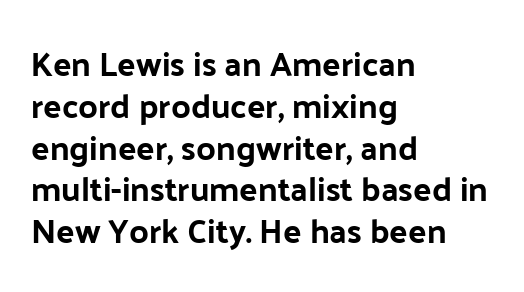
Is this a fixed-width face? No — the glyphs have proportional, varying widths. Serifs: no, the terminals of the letterforms are clean. Inter-character spacing is left at the font's built-in metrics. Designer's note — italics off, roman on.
